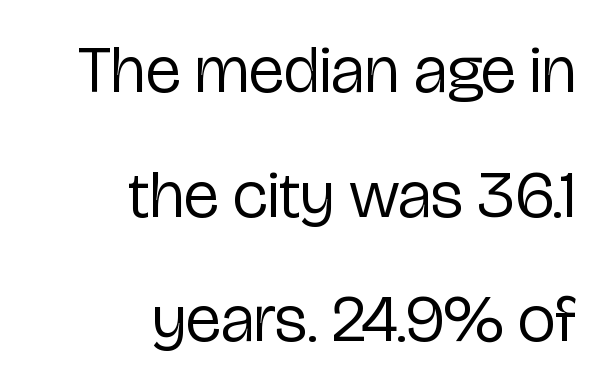
The strokes are not fattened; the text isn't bold. Note the varied advance widths — an 'i' is clearly narrower than an 'm'. You can tell it's not italic because the verticals are truly vertical. Where is the straight margin? On the right. Plain, unruled lines of type. No extra tracking has been applied to these lines.
